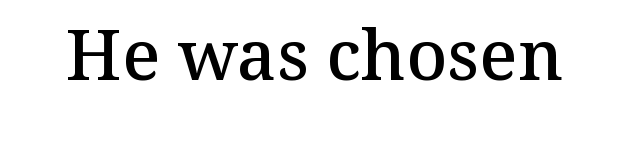
The image shows 70 px semibold serif type, upright; set normal letter spacing, not underlined; medium stroke contrast and a medium x-height.
